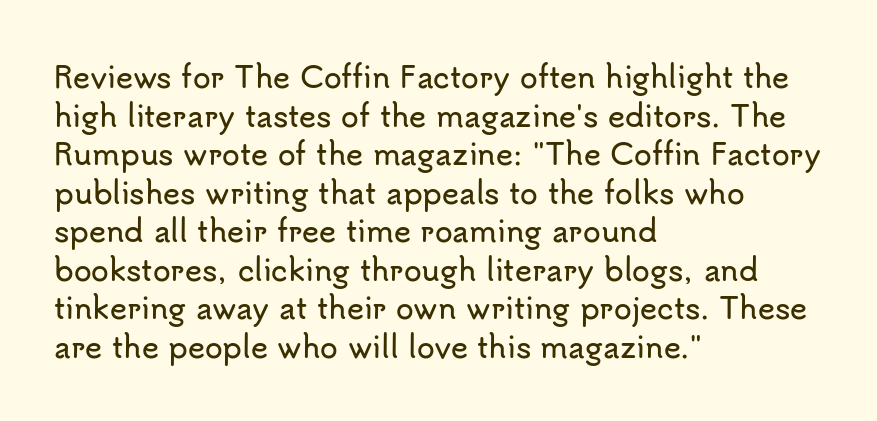
Q: Is the text italic (slanted)? A: No, it is upright.
Q: Is the typeface a serif or a sans-serif typeface? A: Sans-serif.
Q: Is the text underlined? A: No.
Q: How is the paragraph aligned? A: Left-aligned.
Q: Is the spacing between letters normal or unusually wide? A: Normal.
Q: Is the spacing between lines tight, normal or loose? A: Normal.
Q: Width (condensed, normal, or wide)? A: Normal.
Q: Stroke contrast? A: Low.
Q: x-height? A: Small.
Q: Monospaced? A: No.
